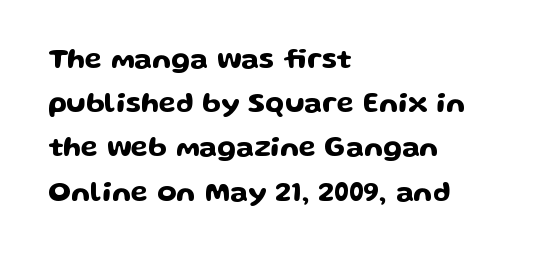
The lines sit at an ordinary, default distance from one another. This sample uses an upright cut, with every glyph sitting square on the baseline. Is the block centered? No — it sits flush against the left margin. This rendering leaves character spacing at its baseline value. The face used here is a sans, in the tradition of grotesques and geometrics.
